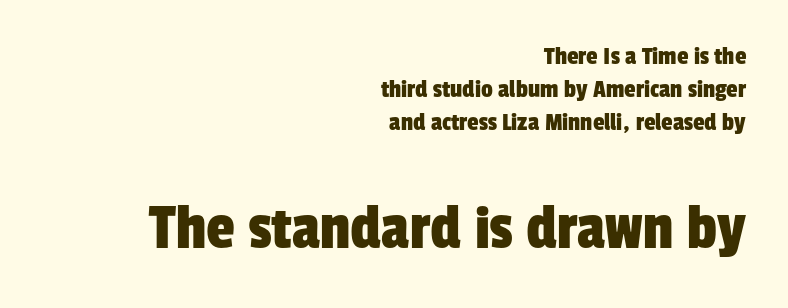
Q: Is the typeface a serif or a sans-serif typeface? A: Sans-serif.
Q: Is the text underlined? A: No.
Q: How is the paragraph aligned? A: Right-aligned.
Q: Is the spacing between letters normal or unusually wide? A: Normal.
Q: Is the spacing between lines tight, normal or loose? A: Normal.
Q: Which block of text is set in a larger size, the first (top) or the second (bottom)? A: The second (bottom) one.
Q: Width (condensed, normal, or wide)? A: Condensed.
Q: Stroke contrast? A: Low.
Q: x-height? A: Medium.
Q: Monospaced? A: No.
